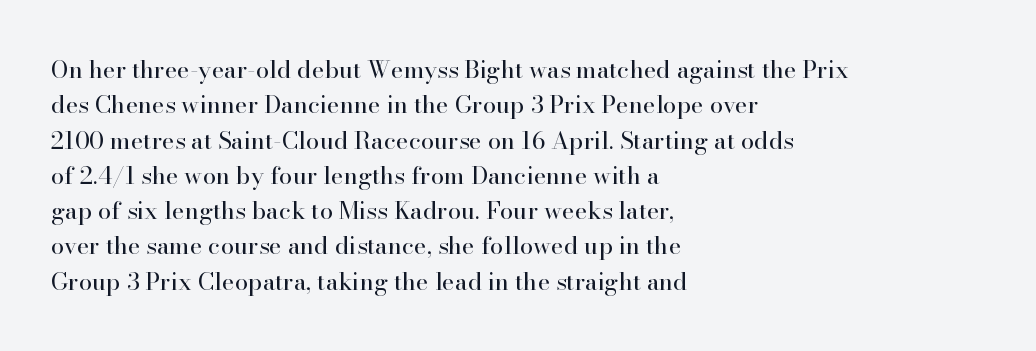
Q: Is the text bold? A: No.
Q: Is the text italic (slanted)? A: No, it is upright.
Q: Is the text underlined? A: No.
Q: How is the paragraph aligned? A: Left-aligned.
Q: Is the spacing between letters normal or unusually wide? A: Normal.
Q: Is the spacing between lines tight, normal or loose? A: Normal.
